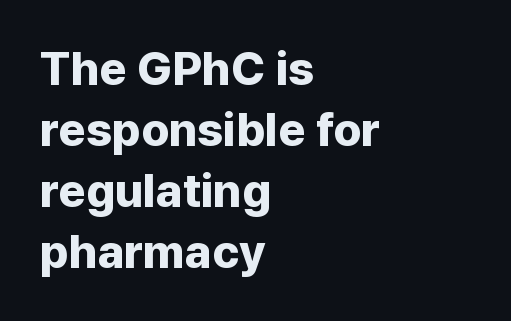
Is this a sans? Yes — the strokes have no serifs. The letters stand upright; this is a roman face. Character widths vary here, with narrow letters taking less room than wide ones. Casual observation: everything's shoved over to the left. Default kerning and tracking; the words read as compact shapes. The passage shown is not underscored anywhere.
